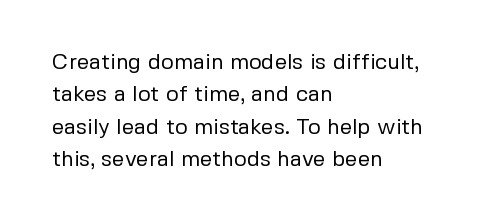
Q: Is the text bold? A: No.
Q: Is the text italic (slanted)? A: No, it is upright.
Q: Is the text underlined? A: No.
Q: How is the paragraph aligned? A: Left-aligned.
Q: Is the spacing between letters normal or unusually wide? A: Normal.
Q: Is the spacing between lines tight, normal or loose? A: Normal.
